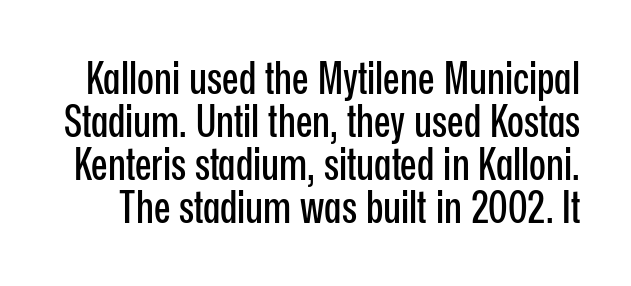
{"serif": "no", "italic": "no", "width": "condensed", "stroke_contrast": "low", "x_height": "medium", "monospaced": "no", "underline": "no", "line_spacing": "tight", "line_spacing_ratio": 0.98, "letter_spacing": "normal", "letter_spacing_em": 0.0, "glyph_px": 44}
